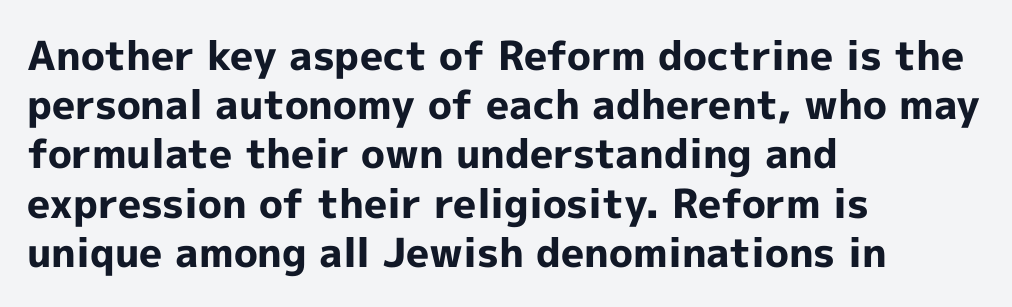
All the whitespace from short lines collects on the right. The specimen reads as upright at a glance. Bare-footed words on every line. You could not count columns in this text — the font is proportionally spaced. The letters sit at their default tracking, neither squeezed nor spread.
